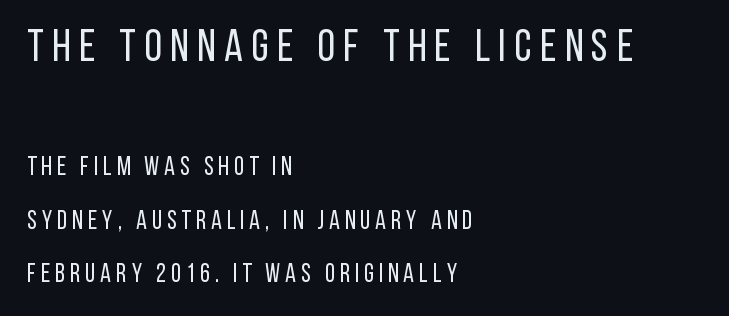
The image shows 45 px regular-weight, condensed sans-serif type, upright; set left-aligned, loose line spacing (2.05x), not underlined; the first (top) block is 1.73x larger; low stroke contrast and a large x-height.
